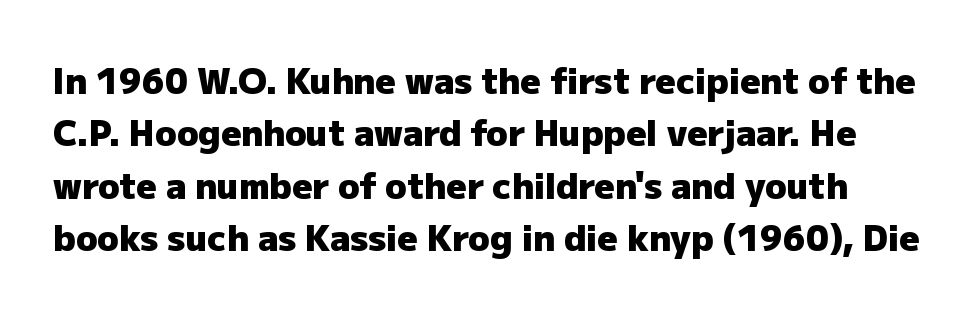
Q: Is the text bold? A: Yes.
Q: Is the text italic (slanted)? A: No, it is upright.
Q: Is the typeface a serif or a sans-serif typeface? A: Sans-serif.
Q: Is the text underlined? A: No.
Q: Is the spacing between letters normal or unusually wide? A: Normal.
Q: Is the spacing between lines tight, normal or loose? A: Normal.
Q: Width (condensed, normal, or wide)? A: Normal.
Q: Stroke contrast? A: Low.
Q: x-height? A: Medium.
Q: Monospaced? A: No.
